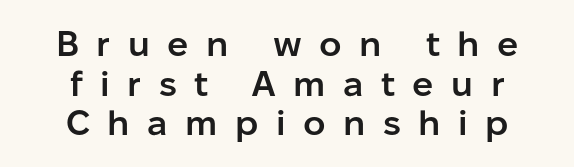
The image shows 35 px semibold sans-serif type, upright; set centered, tight line spacing (1.13x), unusually wide letter spacing (+0.5 em), not underlined; low stroke contrast and a medium x-height.
